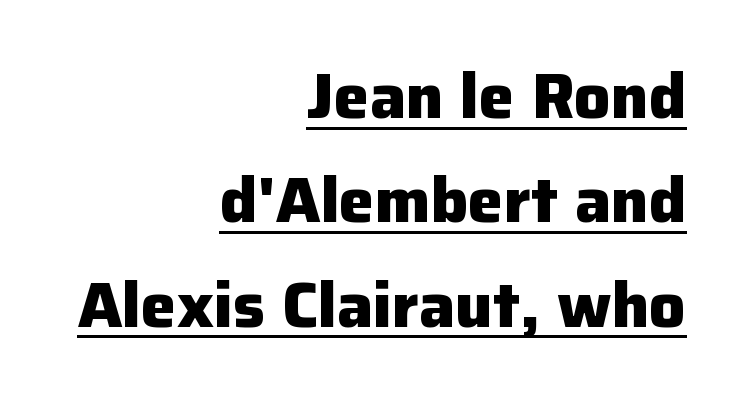
This block has exactly the height ordinary leading produces. A typesetter would call this zero additional tracking. Typographically, this falls in the sans-serif category. Note the varied advance widths — an 'i' is clearly narrower than an 'm'. A flush-right, rag-left setting is used for this passage. Decoration check: the copy is underlined.
